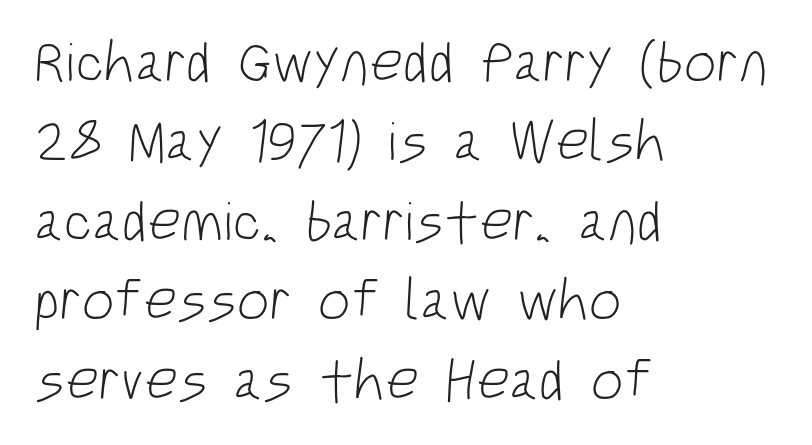
Q: Is the text bold? A: No.
Q: Is the typeface a serif or a sans-serif typeface? A: Sans-serif.
Q: Is the text underlined? A: No.
Q: How is the paragraph aligned? A: Left-aligned.
Q: Is the spacing between letters normal or unusually wide? A: Normal.
Q: Is the spacing between lines tight, normal or loose? A: Normal.
Q: Width (condensed, normal, or wide)? A: Condensed.
Q: Stroke contrast? A: Low.
Q: x-height? A: Large.
Q: Monospaced? A: No.
